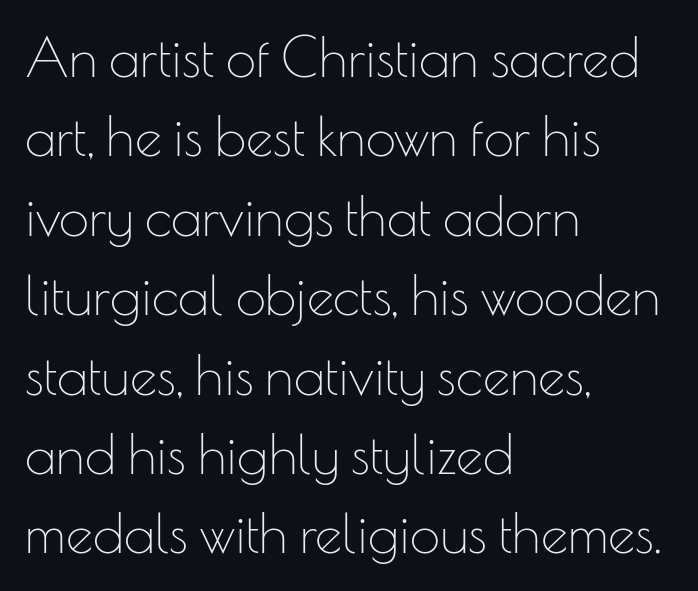
Q: Is the text bold? A: No.
Q: Is the text italic (slanted)? A: No, it is upright.
Q: Is the typeface a serif or a sans-serif typeface? A: Sans-serif.
Q: Is the text underlined? A: No.
Q: How is the paragraph aligned? A: Left-aligned.
Q: Is the spacing between letters normal or unusually wide? A: Normal.
Q: Is the spacing between lines tight, normal or loose? A: Normal.
Q: Width (condensed, normal, or wide)? A: Normal.
Q: Stroke contrast? A: Low.
Q: x-height? A: Small.
Q: Monospaced? A: No.
